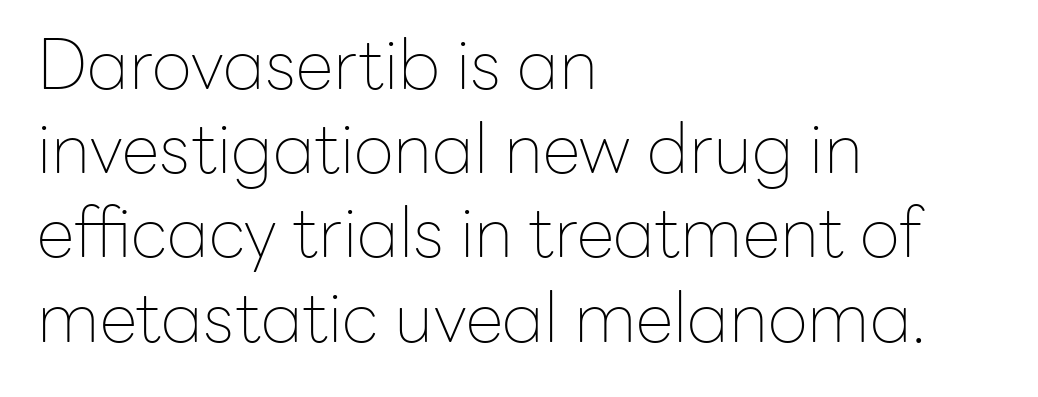
Q: Is the text bold? A: No.
Q: Is the text italic (slanted)? A: No, it is upright.
Q: Is the typeface a serif or a sans-serif typeface? A: Sans-serif.
Q: Is the text underlined? A: No.
Q: How is the paragraph aligned? A: Left-aligned.
Q: Is the spacing between letters normal or unusually wide? A: Normal.
Q: Width (condensed, normal, or wide)? A: Normal.
Q: Stroke contrast? A: Low.
Q: x-height? A: Medium.
Q: Monospaced? A: No.
